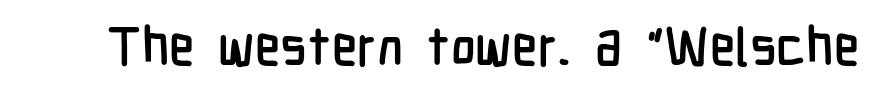
This rendering leaves character spacing at its baseline value. Designer's note — italics off, roman on. Regarding serifs, this sample does without them. Looks like regular typesetting: each glyph gets only the width it needs. Just letters on the line, the space beneath them empty.
